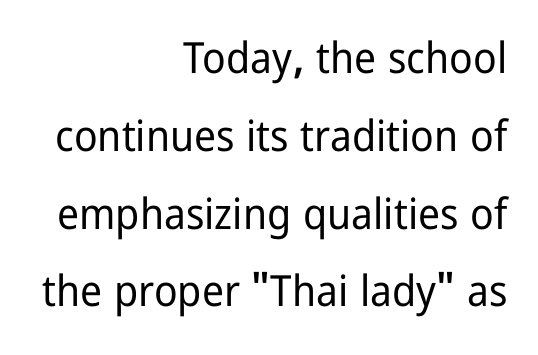
{"serif": "no", "italic": "no", "width": "condensed", "stroke_contrast": "low", "x_height": "medium", "monospaced": "no", "underline": "no", "align": "right", "line_spacing_ratio": 1.81, "letter_spacing": "normal", "letter_spacing_em": 0.0, "glyph_px": 43}
